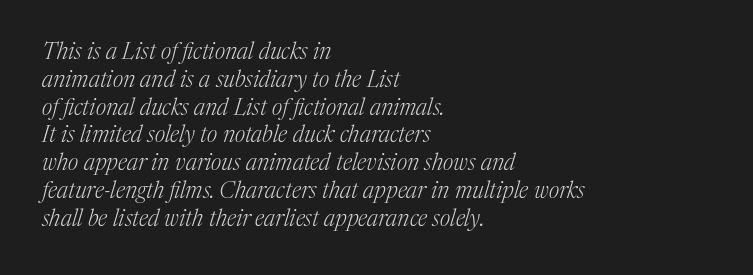
The image shows 23 px text type, italic (leaning right); set left-aligned, line spacing 1.21x, normal letter spacing, not underlined.
